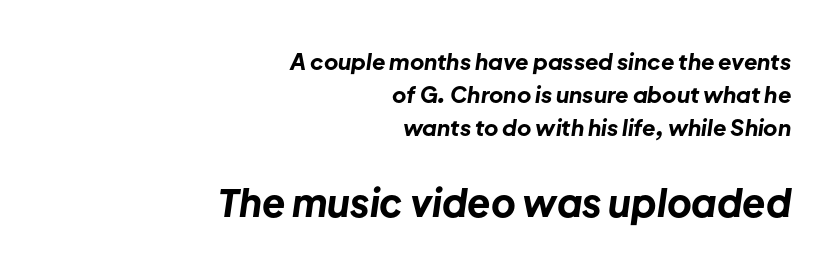
The image shows 38 px bold type, italic (leaning right); set right-aligned, normal line spacing (1.51x), normal letter spacing, not underlined; the second (bottom) block is 1.73x larger; low stroke contrast and a medium x-height.
